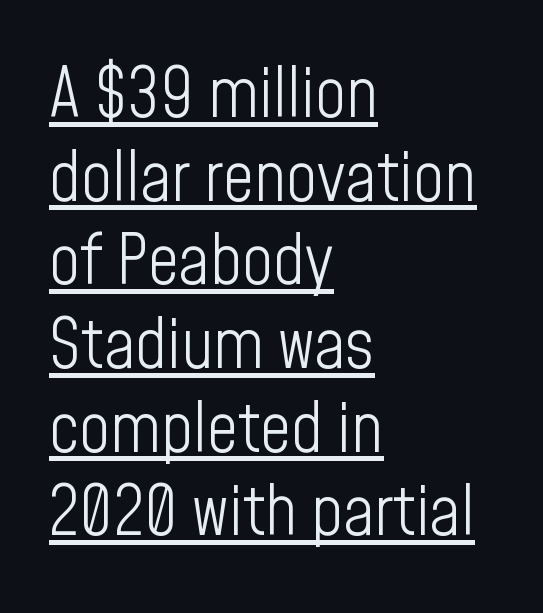
The image shows 68 px light, condensed sans-serif type, upright; set left-aligned, line spacing 1.23x, normal letter spacing, underlined; low stroke contrast and a medium x-height.
